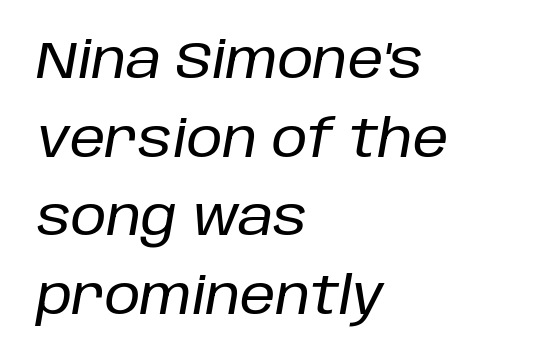
{"italic": "yes", "lean": "right", "slant_degrees": 10, "width": "normal", "stroke_contrast": "low", "x_height": "large", "monospaced": "no", "underline": "no", "align": "left", "line_spacing": "normal", "line_spacing_ratio": 1.54, "letter_spacing": "normal", "letter_spacing_em": 0.0, "glyph_px": 51}
